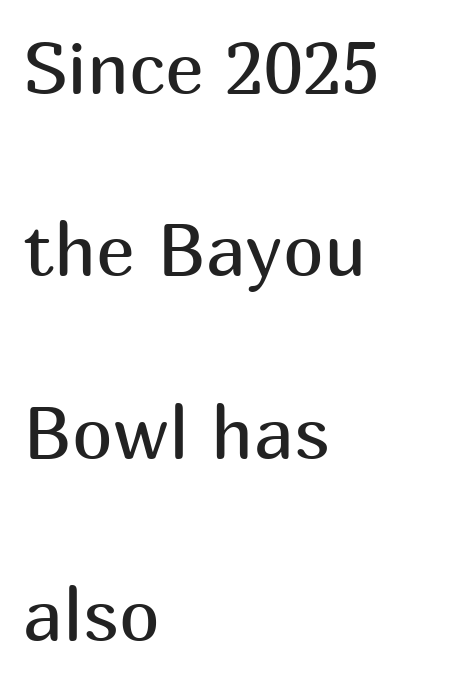
Q: Is the text bold? A: No.
Q: Is the text italic (slanted)? A: No, it is upright.
Q: Is the typeface a serif or a sans-serif typeface? A: Sans-serif.
Q: Is the text underlined? A: No.
Q: How is the paragraph aligned? A: Left-aligned.
Q: Is the spacing between letters normal or unusually wide? A: Normal.
Q: Is the spacing between lines tight, normal or loose? A: Loose.
Q: Width (condensed, normal, or wide)? A: Normal.
Q: Stroke contrast? A: Medium.
Q: x-height? A: Medium.
Q: Monospaced? A: No.
